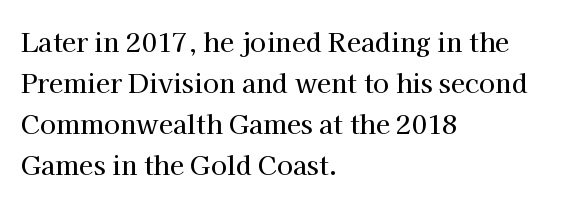
{"italic": "no", "underline": "no", "align": "left", "line_spacing": "normal", "line_spacing_ratio": 1.58, "letter_spacing": "normal", "letter_spacing_em": 0.0, "glyph_px": 26}
